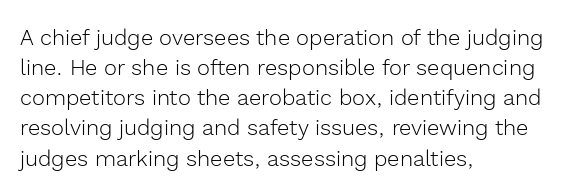
Q: Is the text bold? A: No.
Q: Is the text italic (slanted)? A: No, it is upright.
Q: Is the text underlined? A: No.
Q: How is the paragraph aligned? A: Left-aligned.
Q: Is the spacing between letters normal or unusually wide? A: Normal.
Q: Is the spacing between lines tight, normal or loose? A: Normal.
